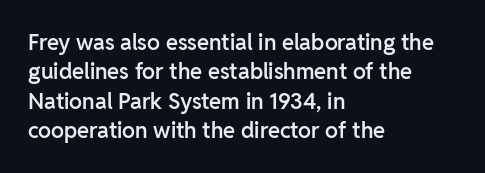
Notice how the passage keeps a crisp vertical edge on the left only. It's the straight-up-and-down kind of type. The zone under the glyphs is completely vacant. This is moderately heavy type, rendered in semibold. Compared with typical paragraphs, the rows here are spaced about the same.
